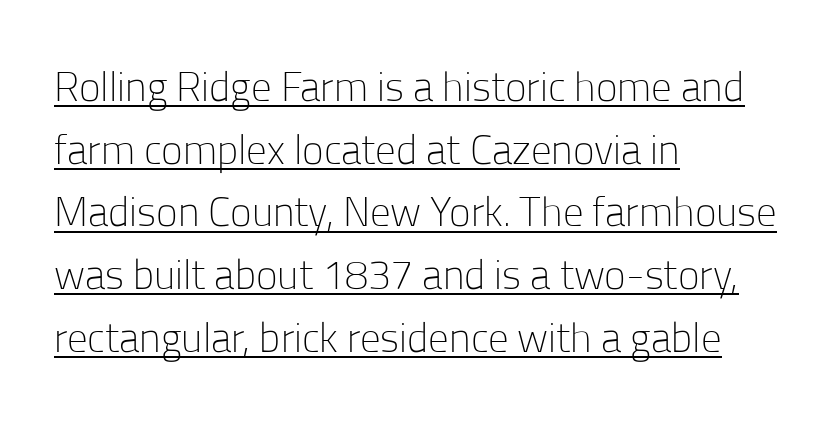
The image shows 41 px light sans-serif type, upright; set left-aligned, normal line spacing (1.53x), normal letter spacing, underlined; low stroke contrast and a medium x-height.
